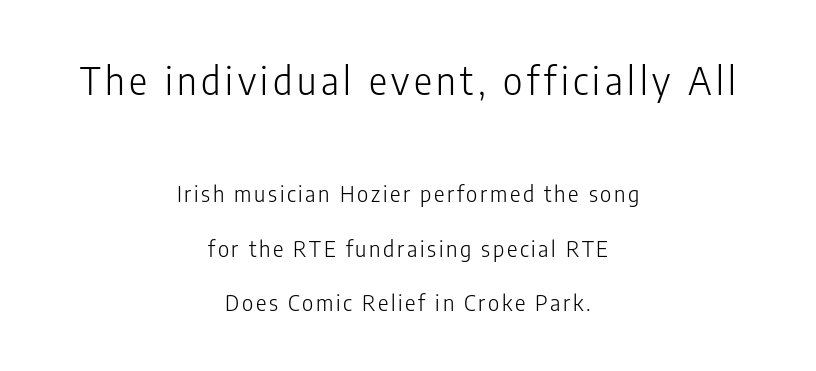
Q: Is the text bold? A: No.
Q: Is the text italic (slanted)? A: No, it is upright.
Q: Is the typeface a serif or a sans-serif typeface? A: Sans-serif.
Q: Is the text underlined? A: No.
Q: How is the paragraph aligned? A: Centered.
Q: Is the spacing between lines tight, normal or loose? A: Loose.
Q: Which block of text is set in a larger size, the first (top) or the second (bottom)? A: The first (top) one.
Q: Width (condensed, normal, or wide)? A: Condensed.
Q: Stroke contrast? A: Low.
Q: x-height? A: Medium.
Q: Monospaced? A: No.
